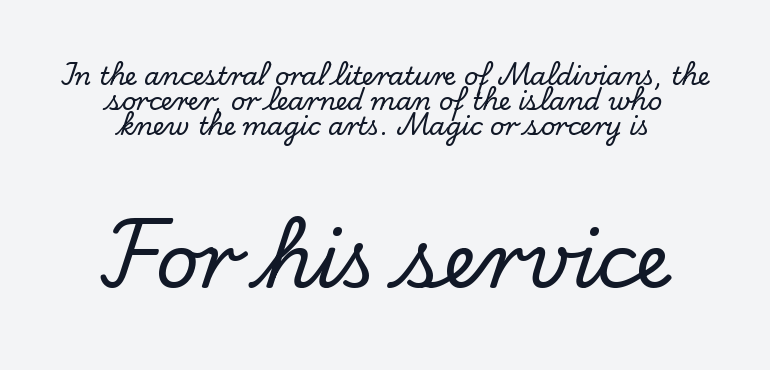
Q: Is the text italic (slanted)? A: Yes.
Q: Is the typeface a serif or a sans-serif typeface? A: Serif.
Q: Is the text underlined? A: No.
Q: How is the paragraph aligned? A: Centered.
Q: Is the spacing between letters normal or unusually wide? A: Normal.
Q: Is the spacing between lines tight, normal or loose? A: Tight.
Q: Which block of text is set in a larger size, the first (top) or the second (bottom)? A: The second (bottom) one.
Q: Width (condensed, normal, or wide)? A: Normal.
Q: Stroke contrast? A: Low.
Q: x-height? A: Small.
Q: Monospaced? A: No.
